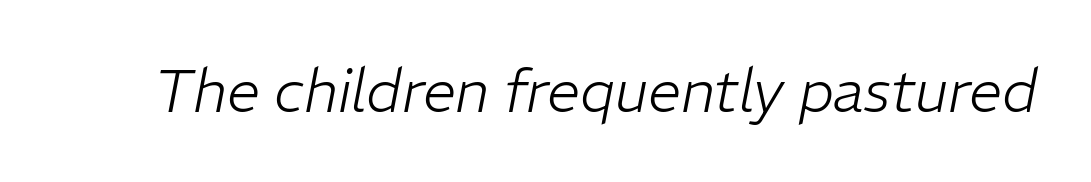
The image shows 59 px light type, italic (leaning right); set normal letter spacing, not underlined; low stroke contrast and a medium x-height.
